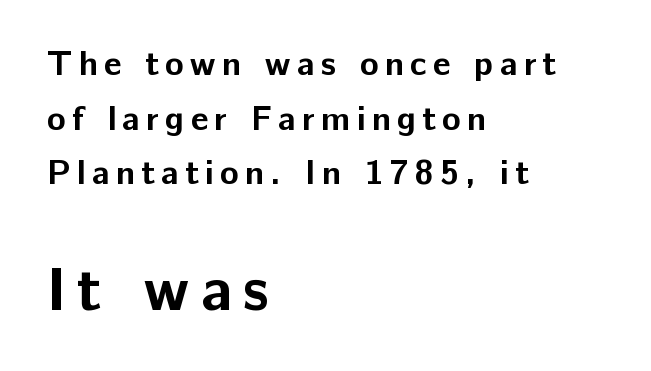
The vertical gap from one line to the next is medium. Stroke terminals: plain, sans-serif. Spacing verdict: proportional, widths tailored to each character. Do the letters lean? They stand straight. Bare-footed words on every line.
